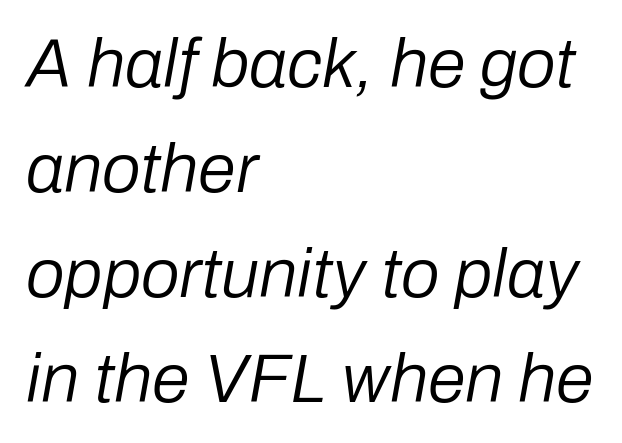
{"italic": "yes", "lean": "right", "slant_degrees": 10, "bold": "no", "weight": "regular", "width": "normal", "stroke_contrast": "low", "x_height": "medium", "monospaced": "no", "underline": "no", "align": "left", "line_spacing": "normal", "line_spacing_ratio": 1.52, "letter_spacing": "normal", "letter_spacing_em": 0.0, "glyph_px": 69}
